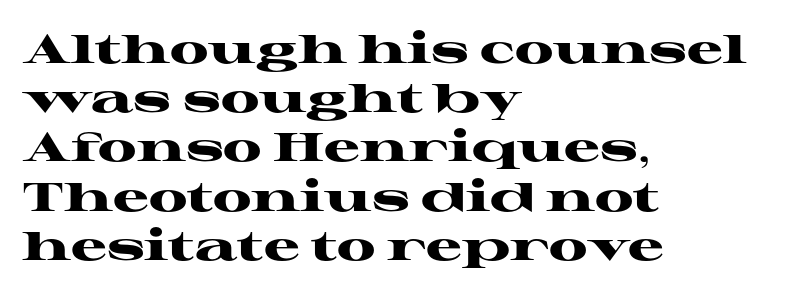
The image shows 40 px heavy, wide serif type, upright; set left-aligned, line spacing 1.23x, normal letter spacing, not underlined; high stroke contrast and a medium x-height.
